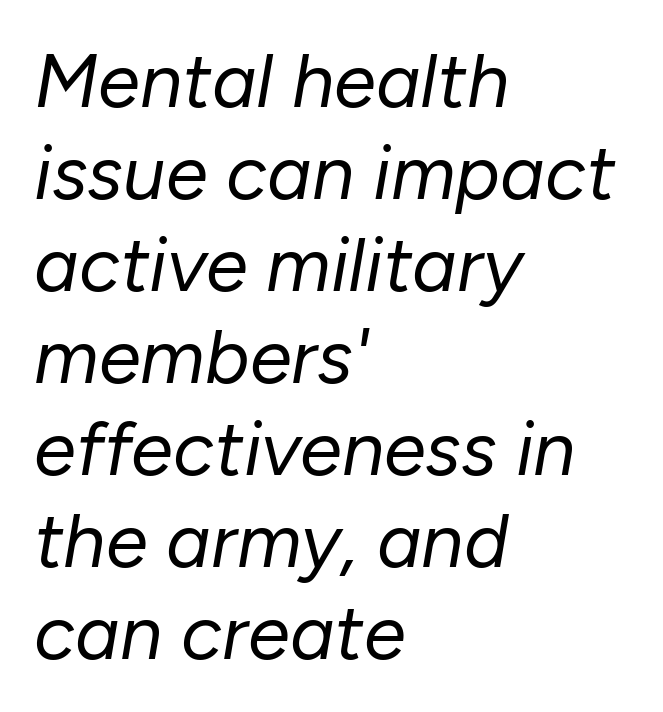
{"italic": "yes", "lean": "right", "slant_degrees": 10, "bold": "no", "weight": "regular", "width": "normal", "stroke_contrast": "low", "x_height": "medium", "monospaced": "no", "underline": "no", "align": "left", "line_spacing_ratio": 1.21, "letter_spacing": "normal", "letter_spacing_em": 0.0, "glyph_px": 76}
